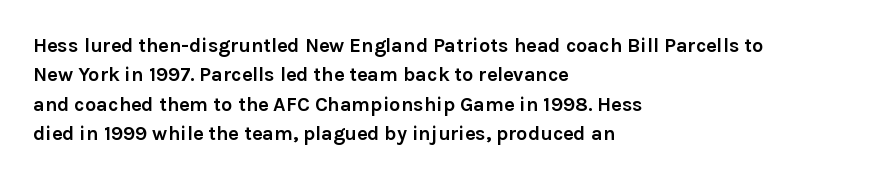
{"italic": "no", "bold": "yes", "underline": "no", "align": "left", "line_spacing": "normal", "line_spacing_ratio": 1.47, "letter_spacing": "normal", "letter_spacing_em": 0.0, "glyph_px": 20}
